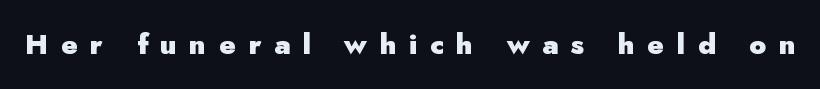
Q: Is the text bold? A: Yes.
Q: Is the text italic (slanted)? A: No, it is upright.
Q: Is the typeface a serif or a sans-serif typeface? A: Sans-serif.
Q: Is the text underlined? A: No.
Q: Is the spacing between letters normal or unusually wide? A: Unusually wide.
Q: Width (condensed, normal, or wide)? A: Normal.
Q: Stroke contrast? A: Low.
Q: x-height? A: Small.
Q: Monospaced? A: No.
